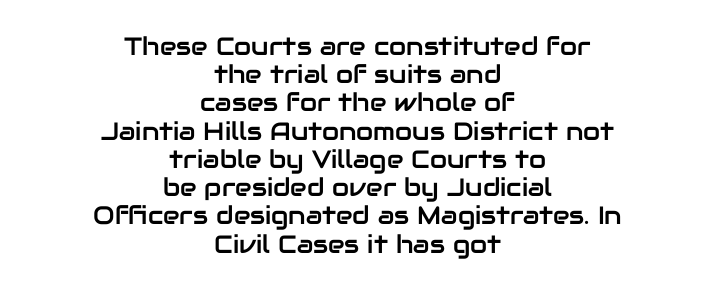
Q: Is the text italic (slanted)? A: No, it is upright.
Q: Is the text underlined? A: No.
Q: How is the paragraph aligned? A: Centered.
Q: Is the spacing between letters normal or unusually wide? A: Normal.
Q: Is the spacing between lines tight, normal or loose? A: Tight.
